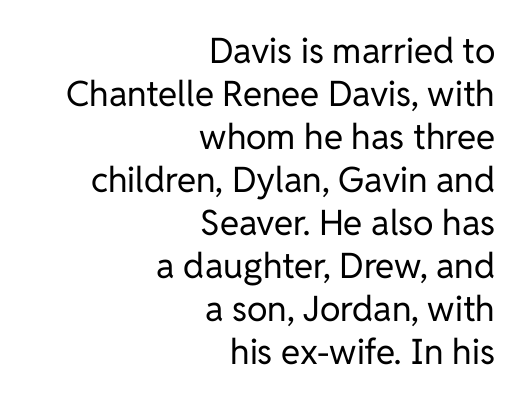
Q: Is the text bold? A: No.
Q: Is the text italic (slanted)? A: No, it is upright.
Q: Is the typeface a serif or a sans-serif typeface? A: Sans-serif.
Q: Is the text underlined? A: No.
Q: How is the paragraph aligned? A: Right-aligned.
Q: Is the spacing between letters normal or unusually wide? A: Normal.
Q: Width (condensed, normal, or wide)? A: Normal.
Q: Stroke contrast? A: Low.
Q: x-height? A: Medium.
Q: Monospaced? A: No.
